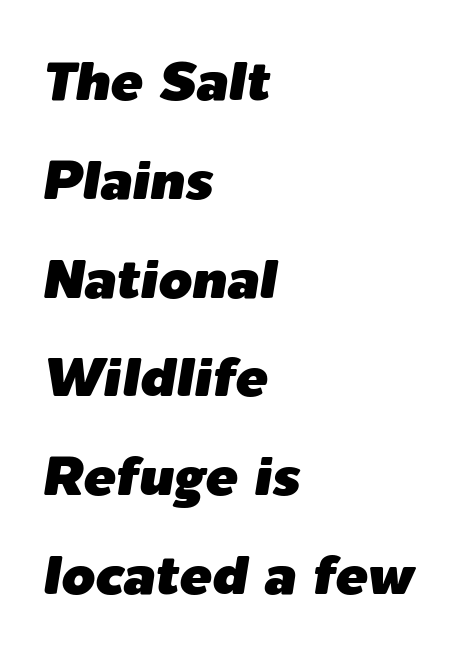
{"italic": "yes", "lean": "right", "slant_degrees": 9, "width": "normal", "stroke_contrast": "low", "x_height": "medium", "monospaced": "no", "underline": "no", "align": "left", "line_spacing_ratio": 1.83, "letter_spacing": "normal", "letter_spacing_em": 0.0, "glyph_px": 54}
